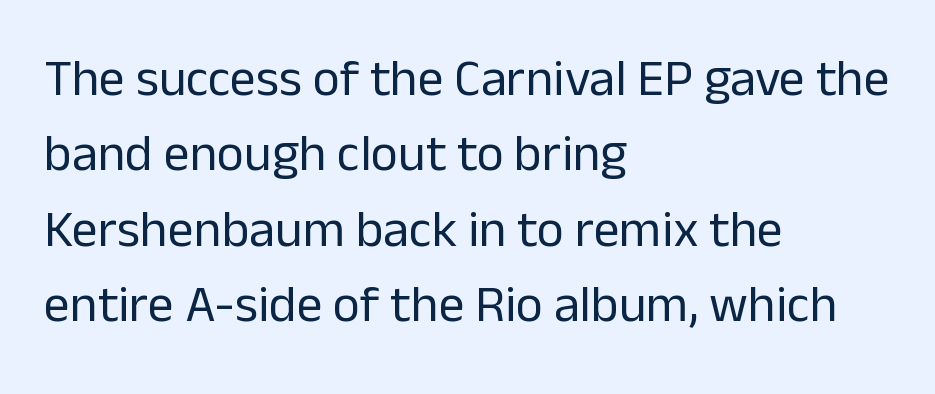
The image shows 52 px regular-weight sans-serif type, upright; set left-aligned, normal line spacing (1.45x), normal letter spacing, not underlined; low stroke contrast and a medium x-height.
